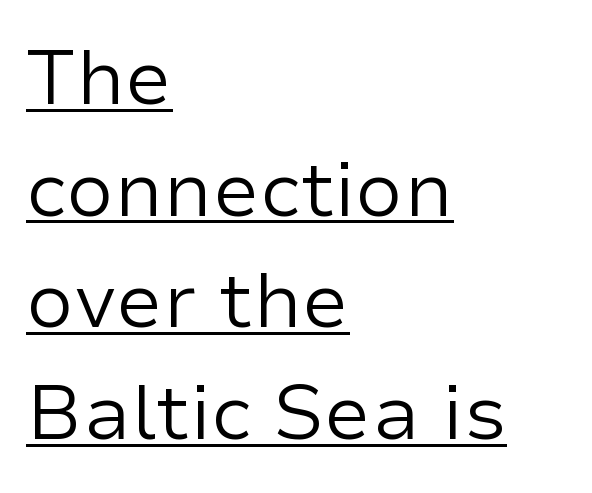
{"serif": "no", "italic": "no", "bold": "no", "weight": "regular", "width": "normal", "stroke_contrast": "low", "x_height": "medium", "monospaced": "no", "underline": "yes", "align": "left", "line_spacing": "normal", "line_spacing_ratio": 1.45, "letter_spacing": "normal", "letter_spacing_em": 0.0, "glyph_px": 77}
